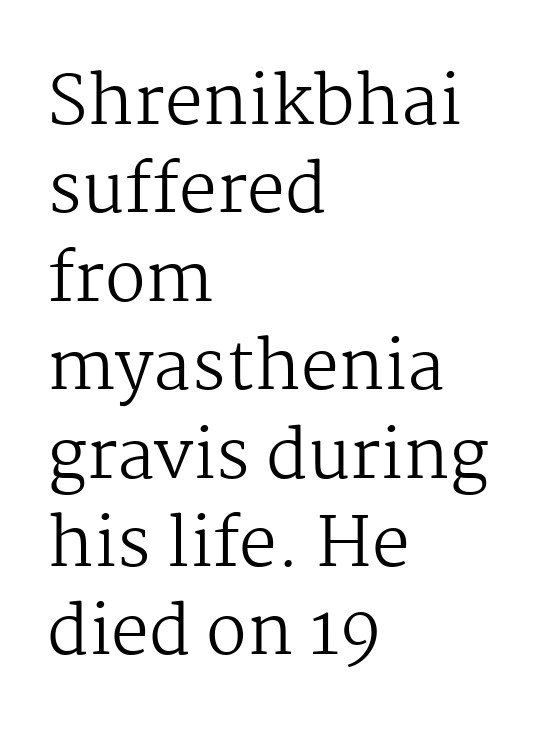
The foot of each line stays bare and open. These lines are rendered in a variable-pitch font. A typesetter would label this face a serif. The lines are quadded left.
